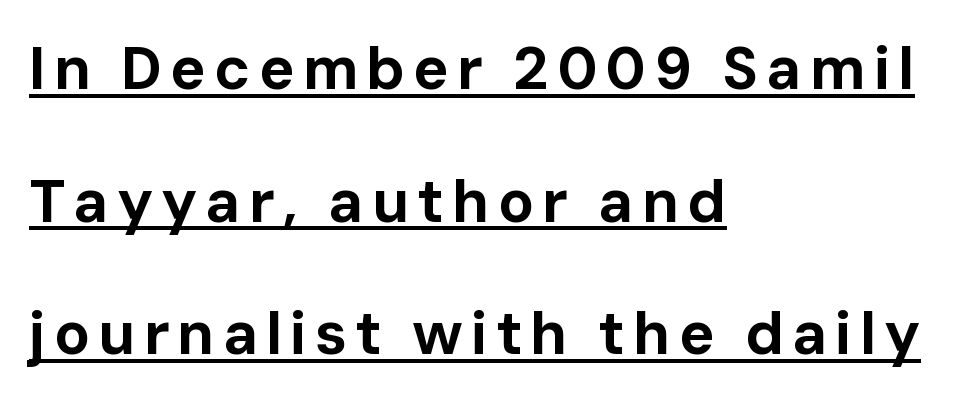
{"serif": "no", "italic": "no", "bold": "yes", "weight": "bold", "width": "normal", "stroke_contrast": "low", "x_height": "medium", "monospaced": "no", "underline": "yes", "align": "left", "line_spacing": "loose", "line_spacing_ratio": 2.21, "glyph_px": 60}
